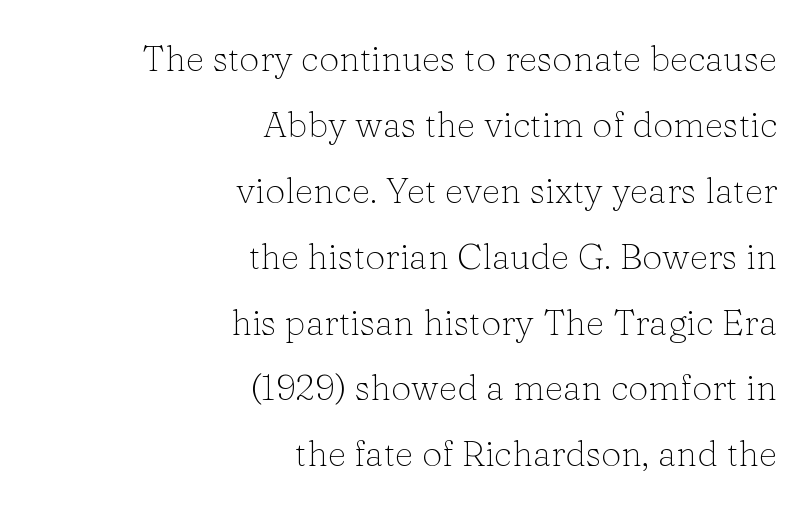
Is the letter spacing exaggerated? No — it looks like the ordinary default. The weight tops out at a normal text grade. Does the lettering tilt? It doesn't — this is upright. Type style note: has serifs. The specimen omits any rule beneath the text block's lines. One-word summary of the alignment: right.
